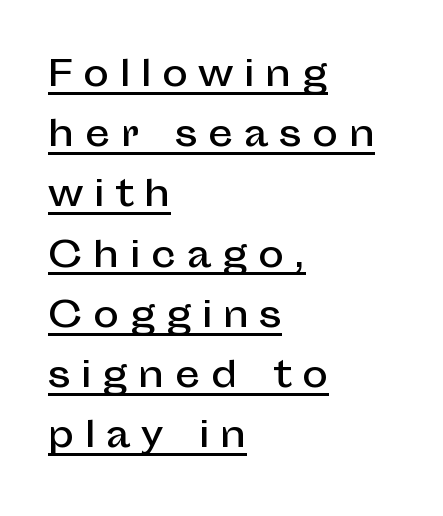
Posture: straight, roman, zero tilt. Nope, no serifs anywhere on these letters. Descenders here cross a horizontal rule under the line. You could not count columns in this text — the font is proportionally spaced.
